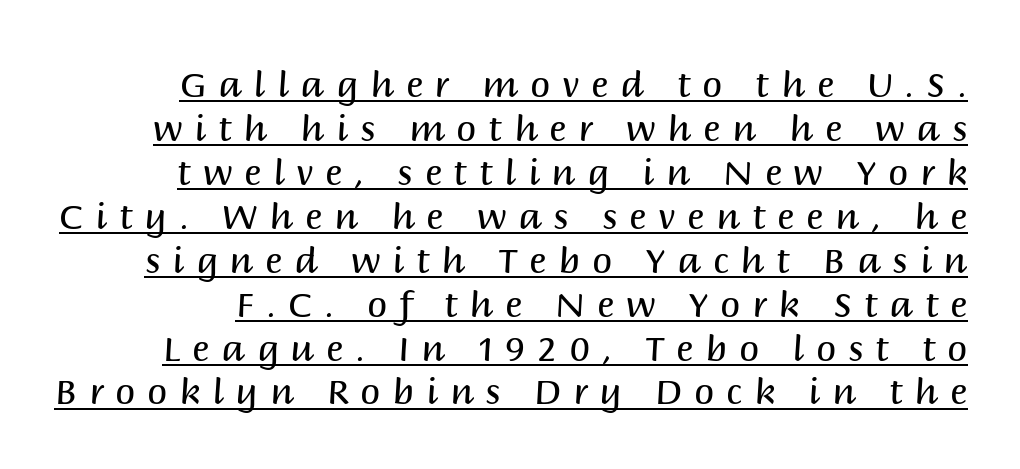
Q: Is the text bold? A: No.
Q: Is the text italic (slanted)? A: Yes.
Q: Is the typeface a serif or a sans-serif typeface? A: Sans-serif.
Q: Is the text underlined? A: Yes.
Q: Is the spacing between letters normal or unusually wide? A: Unusually wide.
Q: Width (condensed, normal, or wide)? A: Normal.
Q: Stroke contrast? A: Medium.
Q: x-height? A: Large.
Q: Monospaced? A: No.
